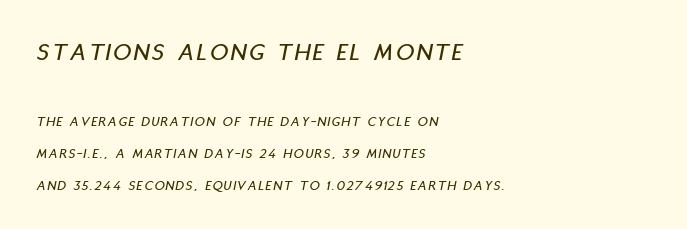
The image shows 25 px text type, italic (leaning right); set left-aligned, loose line spacing (2.26x), not underlined; the first (top) block is 1.79x larger.
